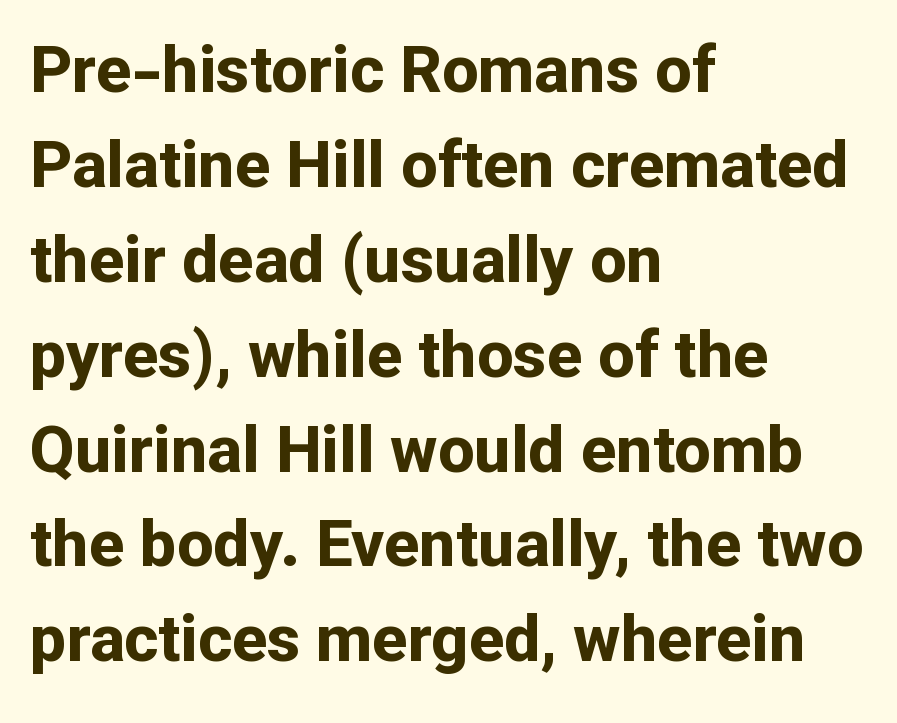
The font's upright variant was chosen for this text. Clear beneath every line of the passage. Heft: maximum for text — a bold. The face used here is rendered with its standard letterfit. Spacing verdict: proportional, widths tailored to each character.
